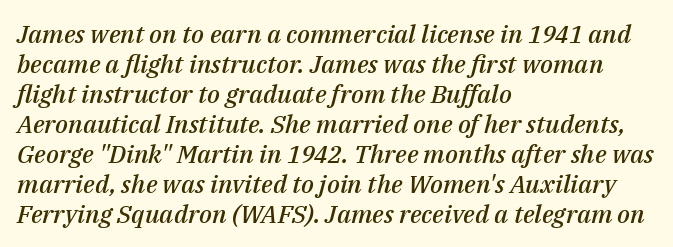
The image shows 25 px text type, italic (leaning right); set left-aligned, line spacing 1.2x, normal letter spacing, not underlined.
